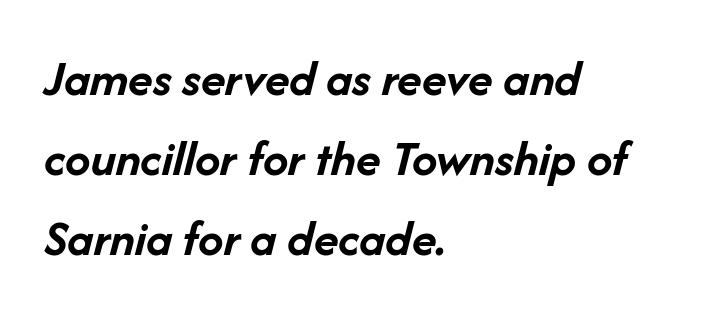
{"italic": "yes", "lean": "right", "slant_degrees": 14, "bold": "yes", "weight": "semibold", "width": "normal", "stroke_contrast": "low", "x_height": "medium", "monospaced": "no", "underline": "no", "align": "left", "line_spacing": "normal", "line_spacing_ratio": 1.57, "letter_spacing": "normal", "letter_spacing_em": 0.0, "glyph_px": 51}
